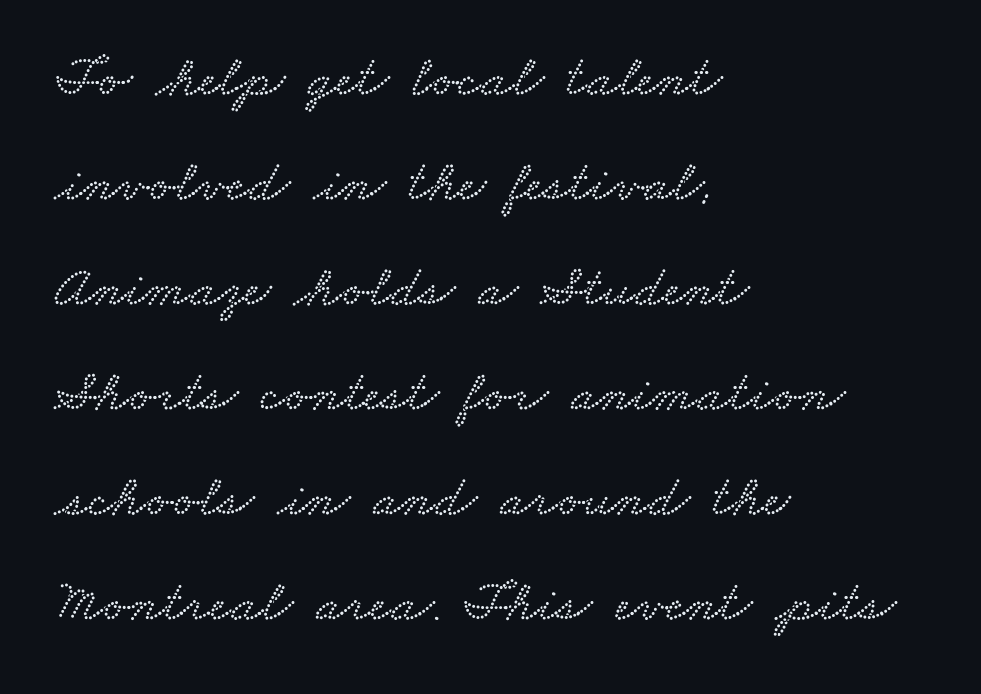
{"width": "wide", "stroke_contrast": "low", "x_height": "small", "monospaced": "no", "underline": "no", "align": "left", "line_spacing_ratio": 1.81, "letter_spacing": "normal", "letter_spacing_em": 0.0, "glyph_px": 58}
